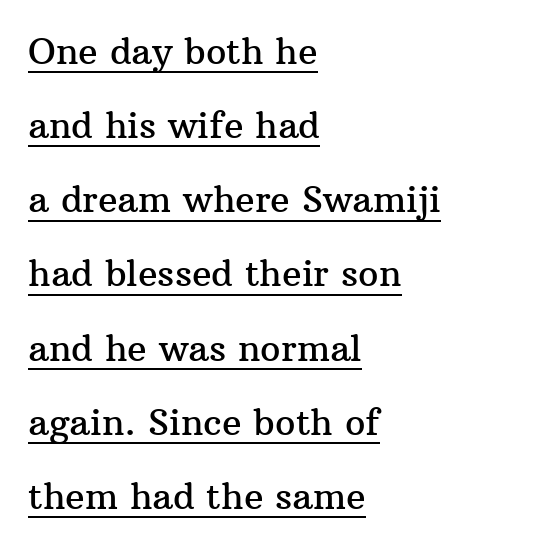
Is there much room between lines? Yes — plenty of vertical air separates them. What kind of face is this? One with serifs. If you drew a ruler down the left edge, every line would touch it. Every stem runs plumb, perpendicular to the baseline.
